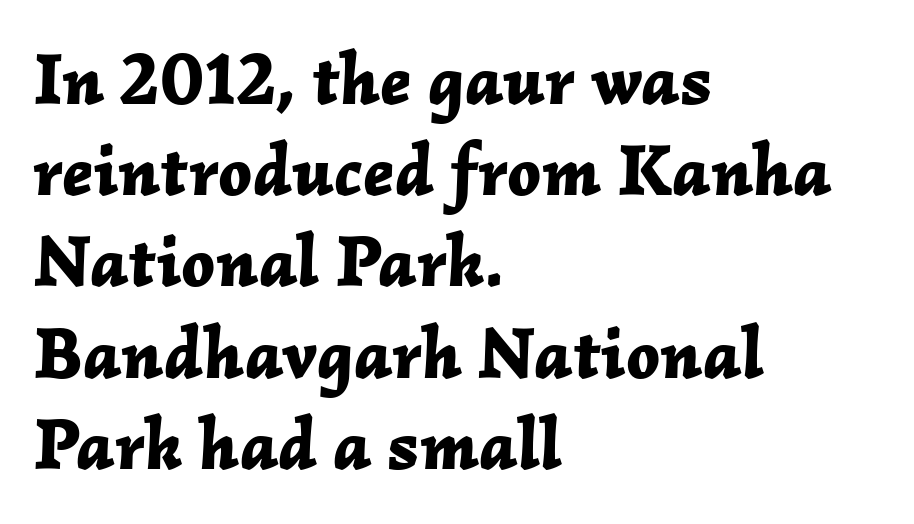
The letters advance in unequal steps, a hallmark of proportional type. Standard letterfit; no display-style spreading of the glyphs. Heavy-handed strokes throughout: this text is bold. Descender tails drop into unmarked territory. Leftover space on each line is placed entirely after the last word.
